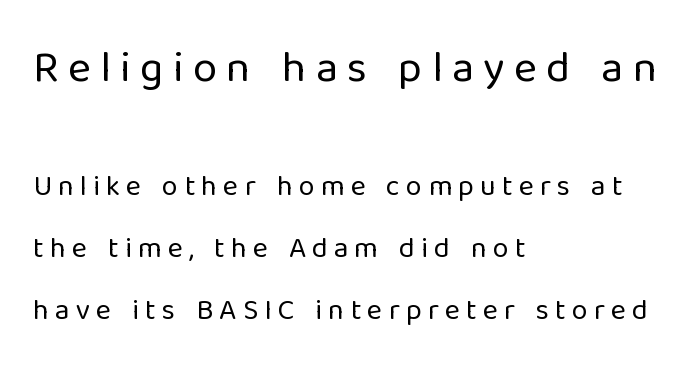
Spacing verdict: proportional, widths tailored to each character. These lines have a slow, spaced-out rhythm from letter to letter. If you squint, the top block still reads clearly — it's the larger of the two. Line beginnings align vertically; line endings do not. Check the space under the baseline: it is left empty.
